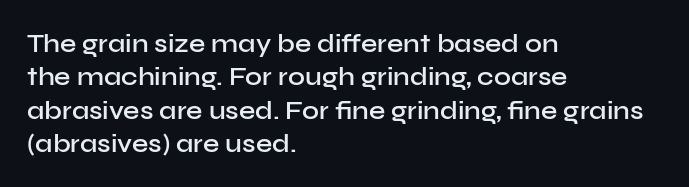
{"italic": "no", "bold": "semi", "underline": "no", "align": "left", "line_spacing": "normal", "line_spacing_ratio": 1.28, "letter_spacing": "normal", "letter_spacing_em": 0.0, "glyph_px": 26}
